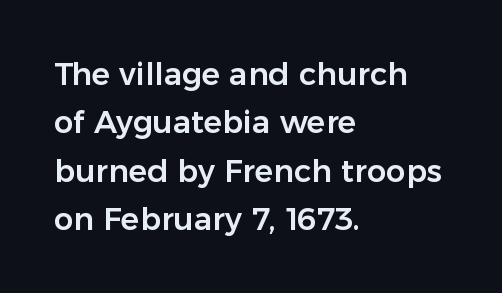
{"serif": "no", "italic": "no", "width": "normal", "stroke_contrast": "low", "x_height": "medium", "monospaced": "no", "underline": "no", "align": "left", "line_spacing": "normal", "line_spacing_ratio": 1.56, "letter_spacing": "normal", "letter_spacing_em": 0.0, "glyph_px": 31}
